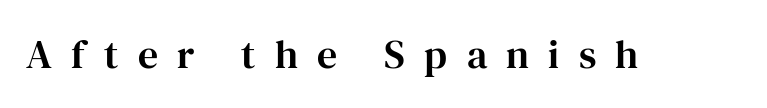
The image shows 40 px serif type, upright; set unusually wide letter spacing (+0.48 em), not underlined; high stroke contrast and a medium x-height.
